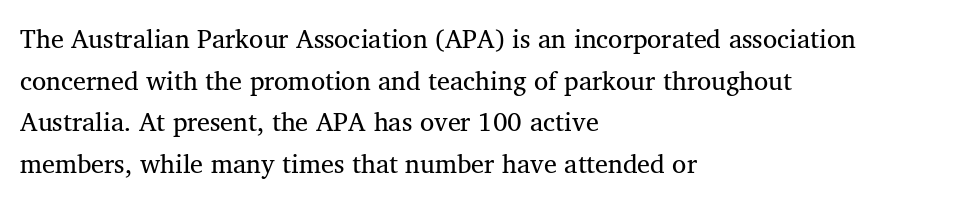
Q: Is the text bold? A: No.
Q: Is the text underlined? A: No.
Q: How is the paragraph aligned? A: Left-aligned.
Q: Is the spacing between letters normal or unusually wide? A: Normal.
Q: Is the spacing between lines tight, normal or loose? A: Normal.
